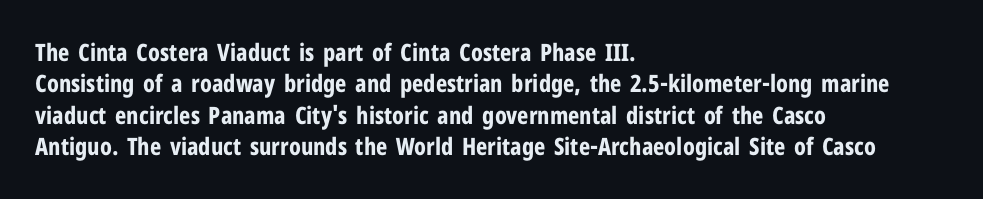
The image shows 24 px bold type, upright; set left-aligned, normal line spacing (1.31x), normal letter spacing, not underlined.
